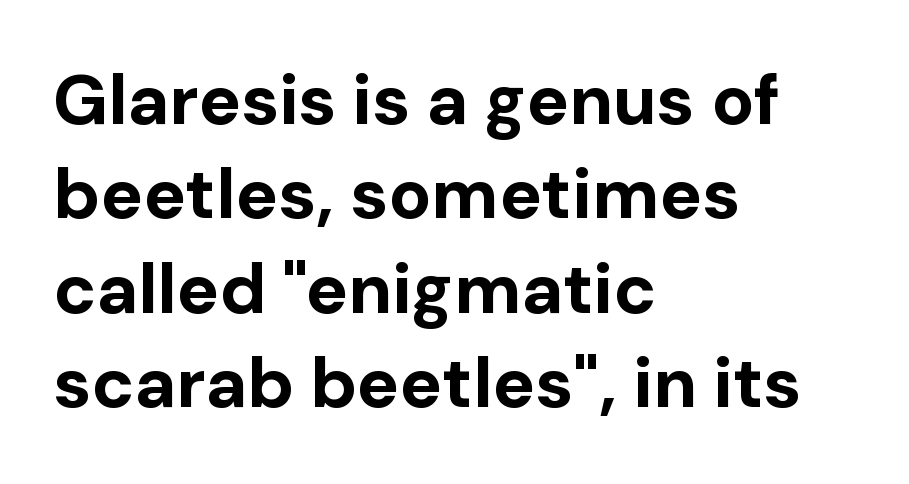
The image shows 71 px bold sans-serif type, upright; set left-aligned, normal line spacing (1.33x), normal letter spacing, not underlined; low stroke contrast and a medium x-height.
